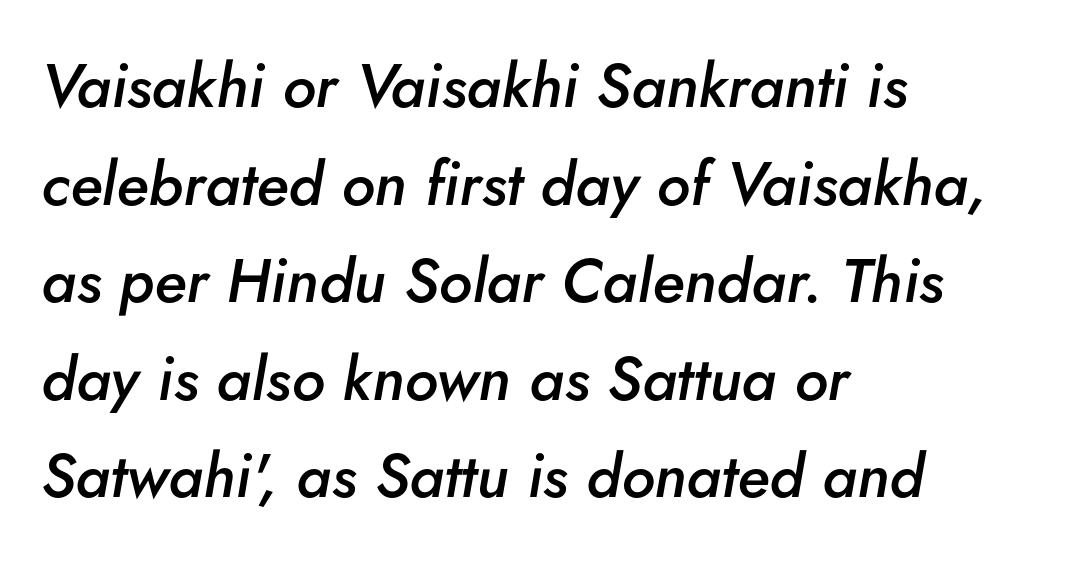
There's an unmistakable incline to the writing here. The strokes are fattened partway — semibold, not bold. Horizontal alignment here is leftward, the default for most running prose. Observe the ordinary spacing: letters are neighbours, not strangers. Baseline-to-baseline distance is the conventional proportion of letter height.
